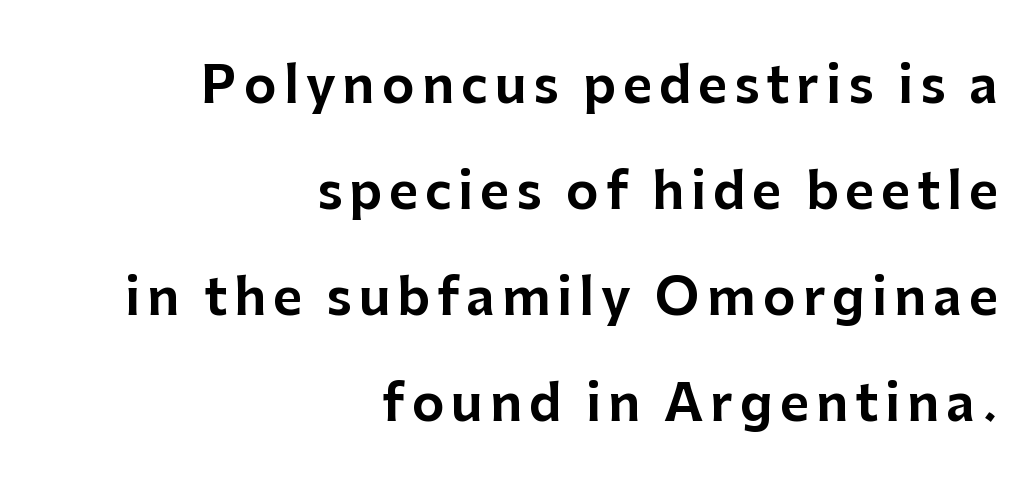
The font's upright variant was chosen for this text. The glyphs are unaccompanied by any horizontal stroke below them. Spacing verdict: proportional, widths tailored to each character. This block would shrink considerably if given ordinary leading; it's expanded now.
